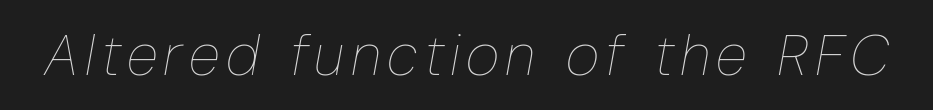
The image shows 58 px thin, condensed type, italic (leaning right); set not underlined; low stroke contrast and a medium x-height.
